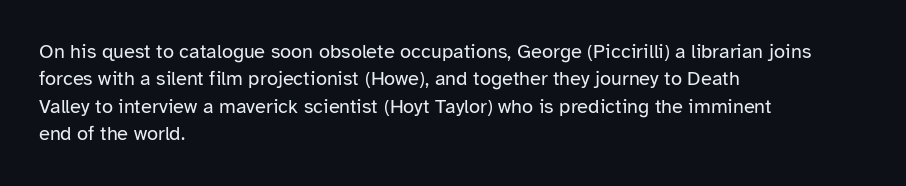
Q: Is the text bold? A: No.
Q: Is the text italic (slanted)? A: No, it is upright.
Q: Is the text underlined? A: No.
Q: How is the paragraph aligned? A: Left-aligned.
Q: Is the spacing between letters normal or unusually wide? A: Normal.
Q: Is the spacing between lines tight, normal or loose? A: Normal.
